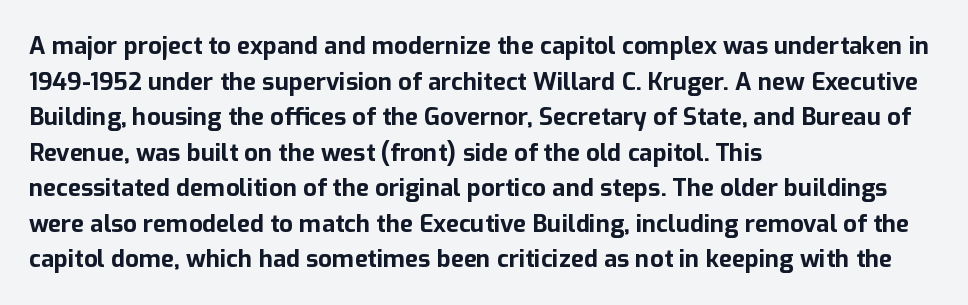
{"italic": "no", "bold": "yes", "underline": "no", "align": "left", "line_spacing": "normal", "line_spacing_ratio": 1.48, "letter_spacing": "normal", "letter_spacing_em": 0.0, "glyph_px": 24}
